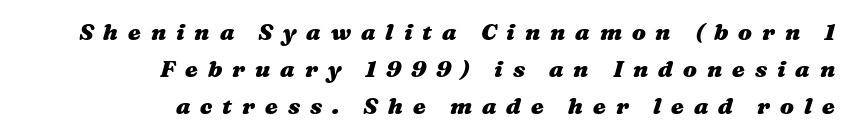
Q: Is the text bold? A: Yes.
Q: Is the text italic (slanted)? A: Yes, it leans right by about 16 degrees.
Q: Is the text underlined? A: No.
Q: How is the paragraph aligned? A: Right-aligned.
Q: Is the spacing between letters normal or unusually wide? A: Unusually wide.
Q: Is the spacing between lines tight, normal or loose? A: Normal.
